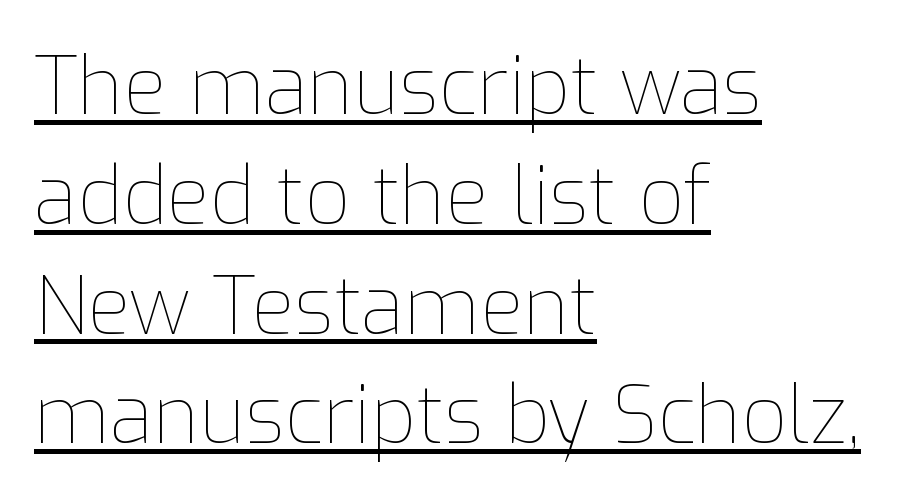
Vertical strokes here are truly vertical. Each line of the rendering has a horizontal stroke beneath the glyphs. Weight: in the light-to-regular range. Line spacing here is normal. The face used here is proportionally spaced, like ordinary book or web type.
